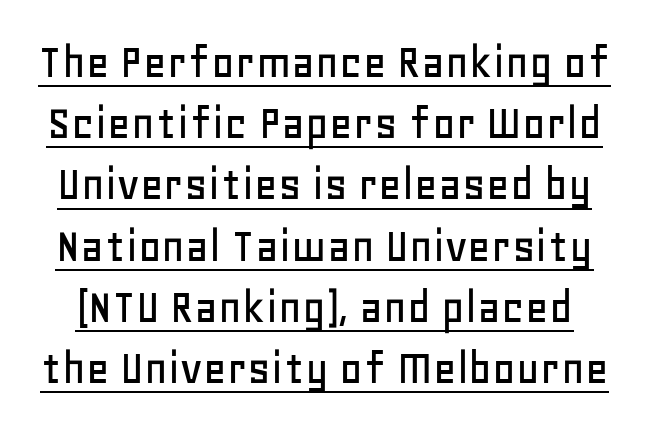
{"serif": "no", "italic": "no", "width": "normal", "stroke_contrast": "low", "x_height": "large", "monospaced": "no", "underline": "yes", "line_spacing_ratio": 1.2, "letter_spacing": "normal", "letter_spacing_em": 0.0, "glyph_px": 51}
